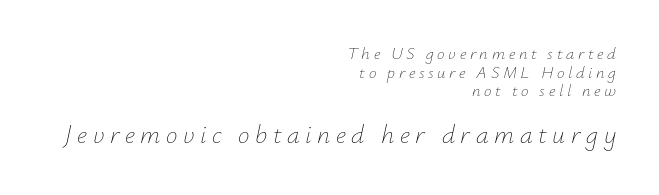
{"italic": "yes", "lean": "right", "slant_degrees": 12, "bold": "no", "underline": "no", "align": "right", "line_spacing": "tight", "line_spacing_ratio": 1.09, "letter_spacing": "wide", "letter_spacing_em": 0.21, "larger_block": "second", "size_ratio": 1.53, "glyph_px": 26}
